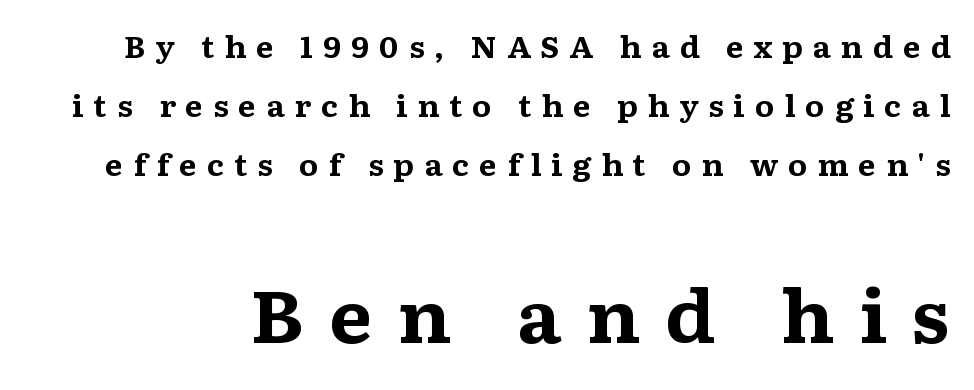
The more generous point size was reserved for the lower chunk. A typesetter would call this heavily tracked-out type. The strokes are fattened all the way to bold. Quick note: underline off.
